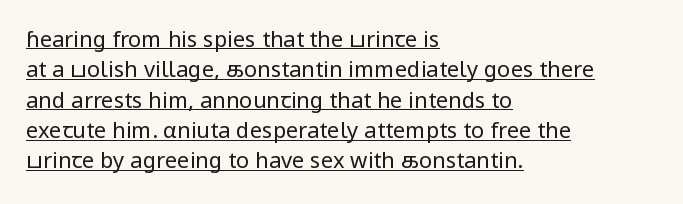
Q: Is the text bold? A: No.
Q: Is the text italic (slanted)? A: No, it is upright.
Q: Is the text underlined? A: Yes.
Q: How is the paragraph aligned? A: Left-aligned.
Q: Is the spacing between letters normal or unusually wide? A: Normal.
Q: Is the spacing between lines tight, normal or loose? A: Normal.
